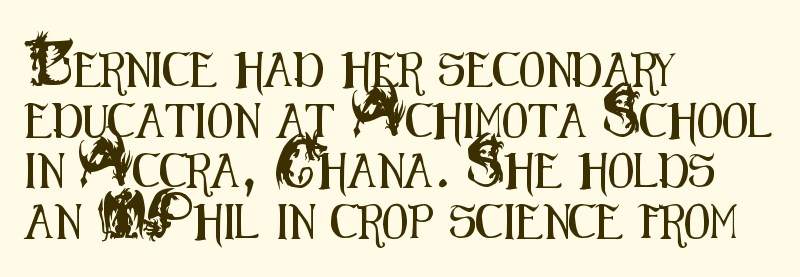
{"serif": "no", "italic": "no", "width": "condensed", "stroke_contrast": "medium", "x_height": "small", "monospaced": "no", "underline": "no", "align": "left", "line_spacing": "normal", "line_spacing_ratio": 1.49, "letter_spacing": "normal", "letter_spacing_em": 0.0, "glyph_px": 34}
